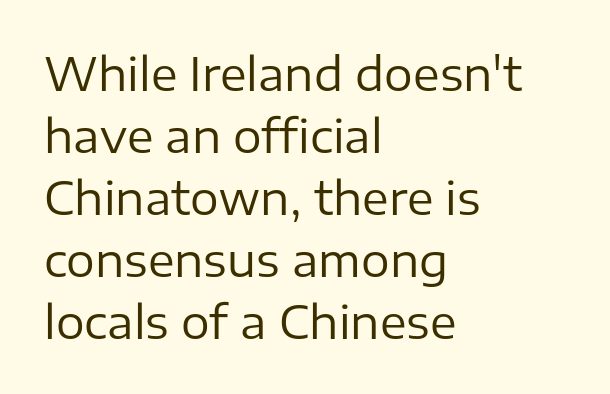
Q: Is the text bold? A: No.
Q: Is the text italic (slanted)? A: No, it is upright.
Q: Is the typeface a serif or a sans-serif typeface? A: Sans-serif.
Q: Is the text underlined? A: No.
Q: How is the paragraph aligned? A: Left-aligned.
Q: Is the spacing between letters normal or unusually wide? A: Normal.
Q: Is the spacing between lines tight, normal or loose? A: Normal.
Q: Width (condensed, normal, or wide)? A: Normal.
Q: Stroke contrast? A: Low.
Q: x-height? A: Medium.
Q: Monospaced? A: No.
